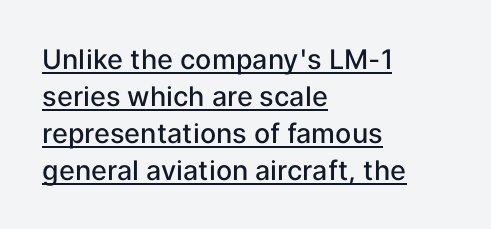
Q: Is the text bold? A: Semi-bold.
Q: Is the text italic (slanted)? A: No, it is upright.
Q: Is the text underlined? A: Yes.
Q: How is the paragraph aligned? A: Left-aligned.
Q: Is the spacing between letters normal or unusually wide? A: Normal.
Q: Is the spacing between lines tight, normal or loose? A: Normal.
